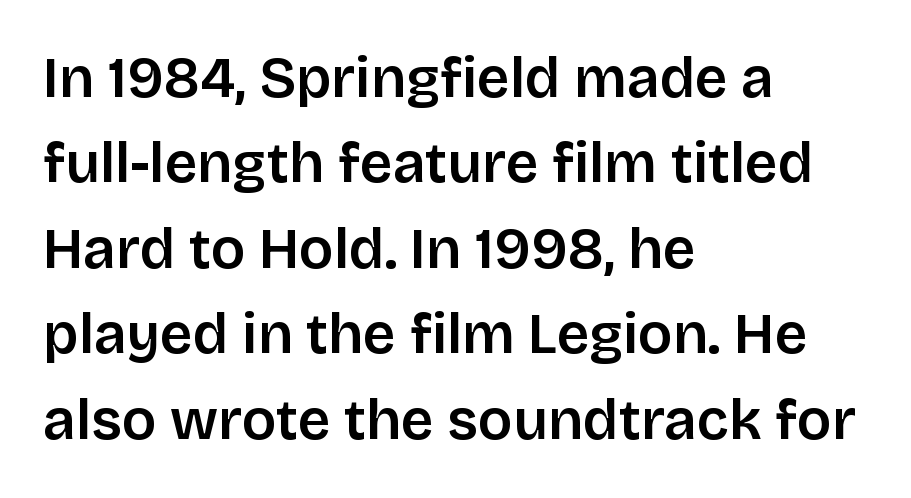
The image shows 57 px semibold sans-serif type, upright; set left-aligned, normal line spacing (1.5x), normal letter spacing, not underlined; low stroke contrast and a large x-height.
